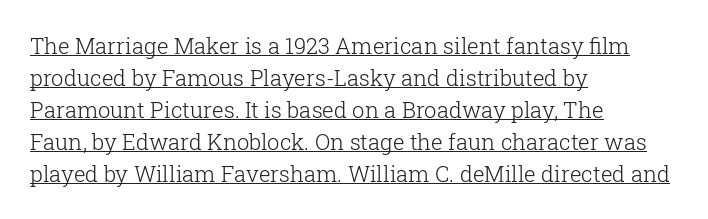
Q: Is the text bold? A: No.
Q: Is the text italic (slanted)? A: No, it is upright.
Q: Is the text underlined? A: Yes.
Q: How is the paragraph aligned? A: Left-aligned.
Q: Is the spacing between letters normal or unusually wide? A: Normal.
Q: Is the spacing between lines tight, normal or loose? A: Normal.
